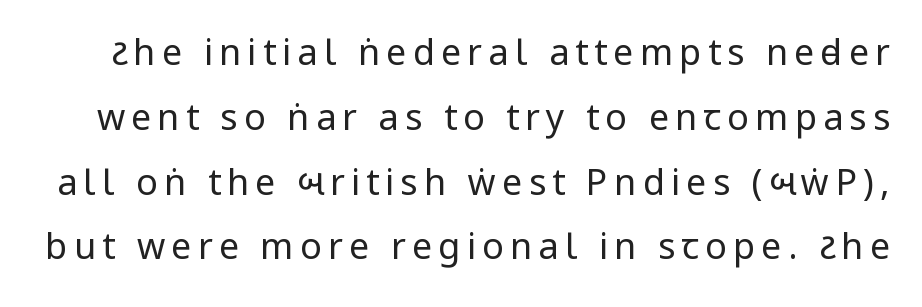
Q: Is the text bold? A: No.
Q: Is the text italic (slanted)? A: No, it is upright.
Q: Is the typeface a serif or a sans-serif typeface? A: Sans-serif.
Q: Is the text underlined? A: No.
Q: Width (condensed, normal, or wide)? A: Condensed.
Q: Stroke contrast? A: Low.
Q: x-height? A: Large.
Q: Monospaced? A: No.
